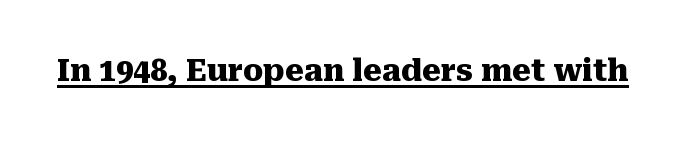
{"serif": "yes", "italic": "no", "bold": "yes", "weight": "heavy", "width": "normal", "stroke_contrast": "medium", "x_height": "medium", "monospaced": "no", "underline": "yes", "letter_spacing": "normal", "letter_spacing_em": 0.0, "glyph_px": 30}
